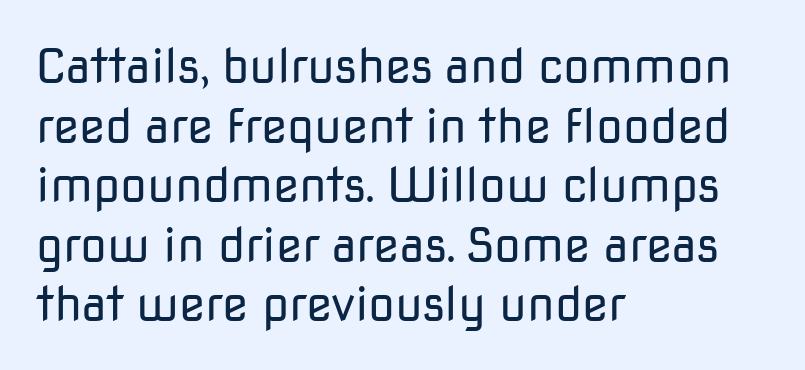
Does extra space separate the letters? No, they use regular spacing. Serif or sans? Sans — the stroke terminals are bare. The rendering uses natural spacing where letterforms have individual widths. The string is rendered with underlining switched off. Stems and bowls with no extra thickness — not bold.
